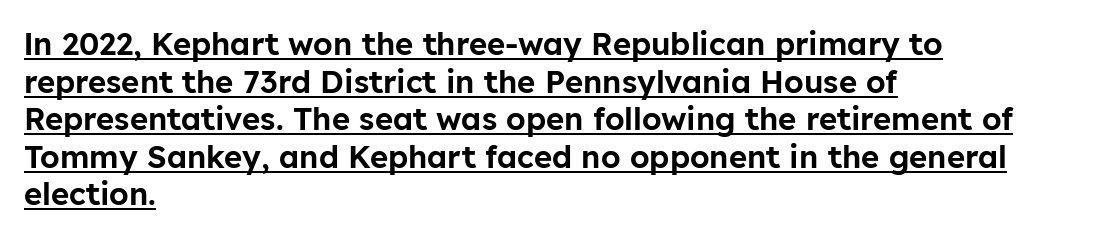
The type sits square on the baseline with zero lean. All the whitespace from short lines collects on the right. Short note: letters normally spaced. Regarding serifs, this sample does without them.
